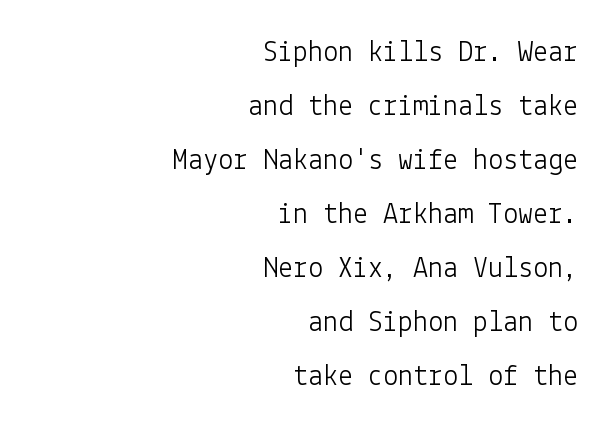
{"serif": "no", "italic": "no", "bold": "no", "weight": "light", "width": "normal", "stroke_contrast": "low", "x_height": "medium", "underline": "no", "align": "right", "line_spacing_ratio": 1.8, "letter_spacing": "normal", "letter_spacing_em": 0.0, "glyph_px": 30}
